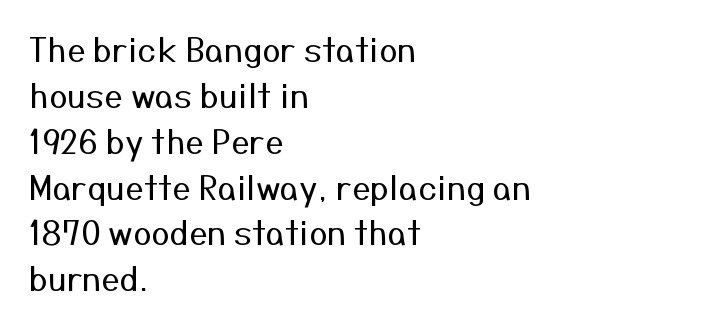
Q: Is the text bold? A: No.
Q: Is the text italic (slanted)? A: No, it is upright.
Q: Is the typeface a serif or a sans-serif typeface? A: Sans-serif.
Q: Is the text underlined? A: No.
Q: How is the paragraph aligned? A: Left-aligned.
Q: Is the spacing between letters normal or unusually wide? A: Normal.
Q: Is the spacing between lines tight, normal or loose? A: Normal.
Q: Width (condensed, normal, or wide)? A: Normal.
Q: Stroke contrast? A: Medium.
Q: x-height? A: Medium.
Q: Monospaced? A: No.
